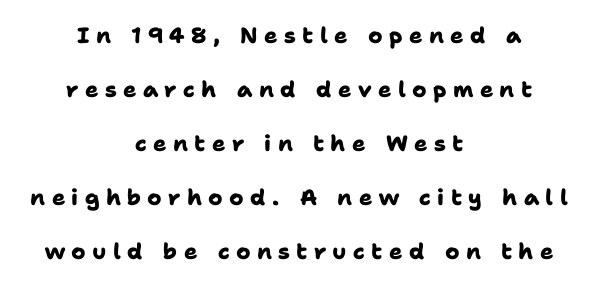
The image shows 22 px bold type; set centered, loose line spacing (2.45x), unusually wide letter spacing (+0.29 em), not underlined.
